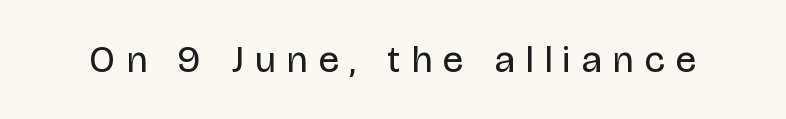
The strokes carry an ordinary text weight at most. The space beneath each line is pristine and unruled. Posture: vertical. This is sans-serif lettering, the kind often seen on screens and signage. Spacing verdict: proportional, widths tailored to each character.
